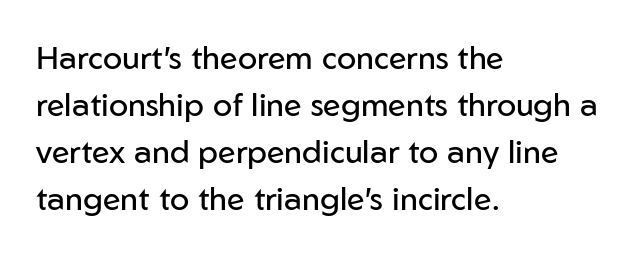
{"serif": "no", "italic": "no", "bold": "no", "weight": "regular", "width": "normal", "stroke_contrast": "low", "x_height": "medium", "monospaced": "no", "underline": "no", "align": "left", "line_spacing": "normal", "line_spacing_ratio": 1.47, "letter_spacing": "normal", "letter_spacing_em": 0.0, "glyph_px": 32}
